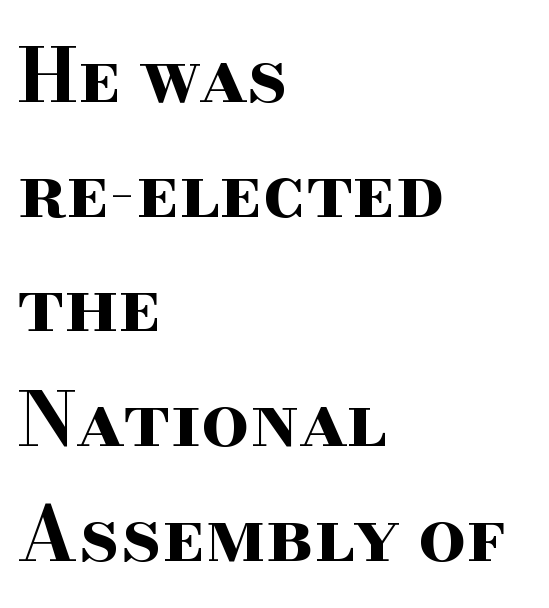
The image shows 75 px bold, wide serif type, upright; set left-aligned, normal line spacing (1.53x), normal letter spacing, not underlined; high stroke contrast and a small x-height.
